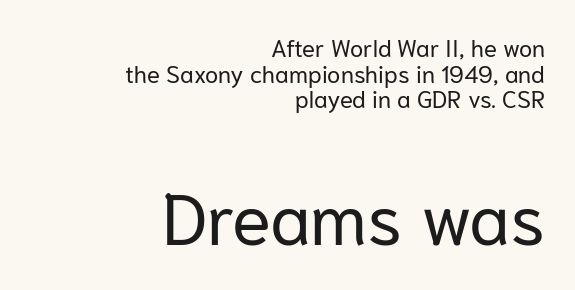
{"serif": "no", "italic": "no", "bold": "no", "weight": "regular", "width": "normal", "stroke_contrast": "low", "x_height": "medium", "monospaced": "no", "underline": "no", "align": "right", "line_spacing": "tight", "line_spacing_ratio": 1.07, "letter_spacing": "normal", "letter_spacing_em": 0.0, "larger_block": "second", "size_ratio": 3.0, "glyph_px": 72}
